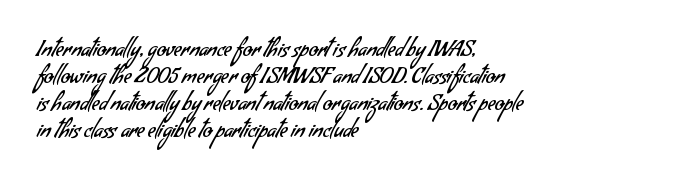
{"bold": "no", "underline": "no", "align": "left", "line_spacing": "normal", "line_spacing_ratio": 1.29, "letter_spacing": "normal", "letter_spacing_em": 0.0, "glyph_px": 21}
